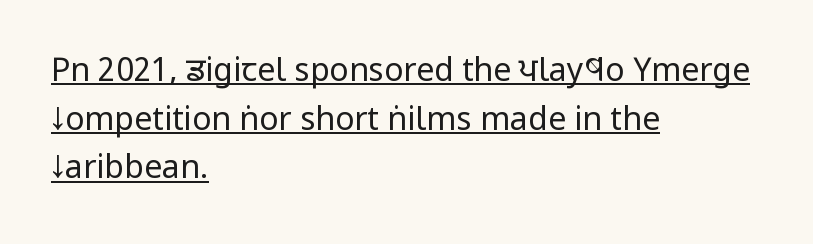
The image shows 32 px regular-weight, condensed sans-serif type, upright; set left-aligned, normal line spacing (1.52x), normal letter spacing, underlined; low stroke contrast and a large x-height.
